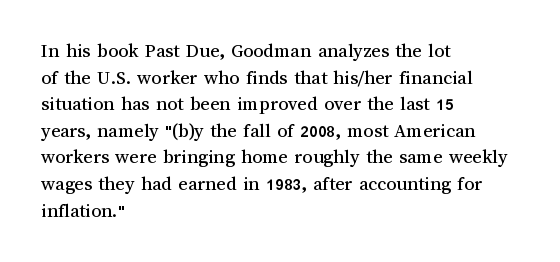
Q: Is the text italic (slanted)? A: No, it is upright.
Q: Is the text underlined? A: No.
Q: How is the paragraph aligned? A: Left-aligned.
Q: Is the spacing between letters normal or unusually wide? A: Normal.
Q: Is the spacing between lines tight, normal or loose? A: Normal.
